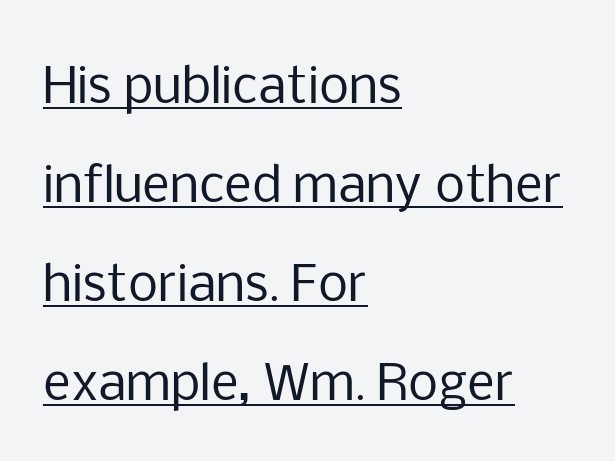
Rows of type keep a wide berth in the vertical direction. This is roman type, the default non-slanted kind. Is this a fixed-width face? No — the glyphs have proportional, varying widths. A student would call this left alignment; a typographer would say flush left, rag right.
